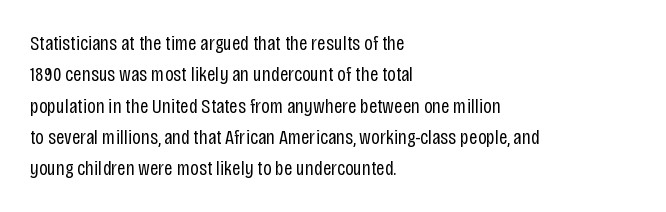
Ordinary non-slanted type is in use. Honestly, the row spacing looks completely unremarkable. These lines keep a tight, regular rhythm from letter to letter. These lines stack with their left ends in a neat column.
